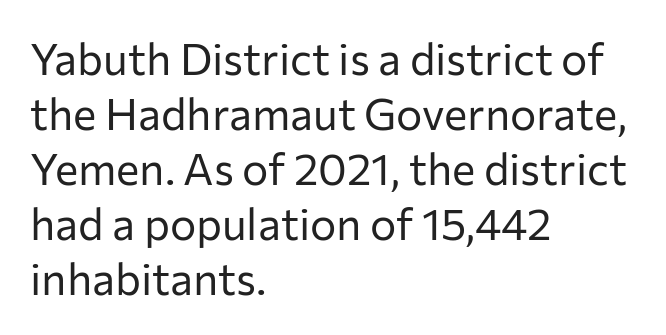
The image shows 44 px regular-weight sans-serif type, upright; set left-aligned, normal line spacing (1.25x), normal letter spacing, not underlined; low stroke contrast and a medium x-height.
